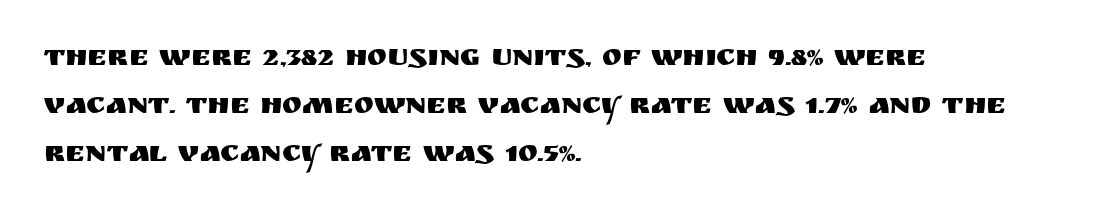
The image shows 30 px sans-serif type, upright; set left-aligned, normal line spacing (1.6x), normal letter spacing, not underlined; medium stroke contrast and a large x-height.
